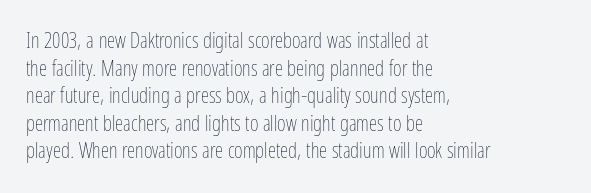
Teacher's note: observe the even left margin — that is flush-left alignment. The line texture is even and compact thanks to regular tracking. The lettering stays uniformly vertical, giving the passage a roman look. The baseline area is clear.
